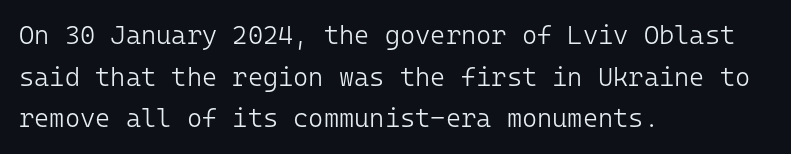
The image shows 26 px text type, upright; set left-aligned, normal line spacing (1.6x), normal letter spacing, not underlined.
